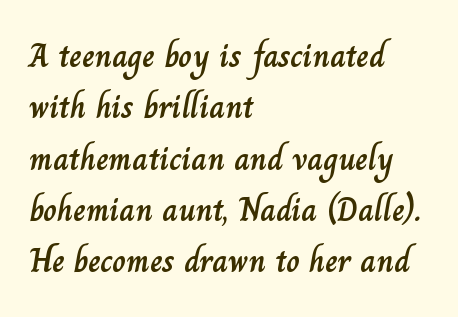
The passage shown is typed in a proportional face where columns would drift. The specimen omits any rule beneath the text block's lines. The lines in this sample share a left origin and differ only in where they stop. Observe the ordinary spacing: letters are neighbours, not strangers.
